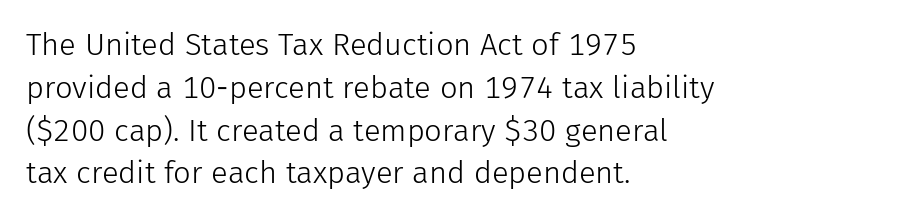
{"serif": "no", "italic": "no", "bold": "no", "weight": "light", "width": "normal", "stroke_contrast": "low", "x_height": "medium", "monospaced": "no", "underline": "no", "align": "left", "line_spacing": "normal", "line_spacing_ratio": 1.38, "letter_spacing": "normal", "letter_spacing_em": 0.0, "glyph_px": 31}
